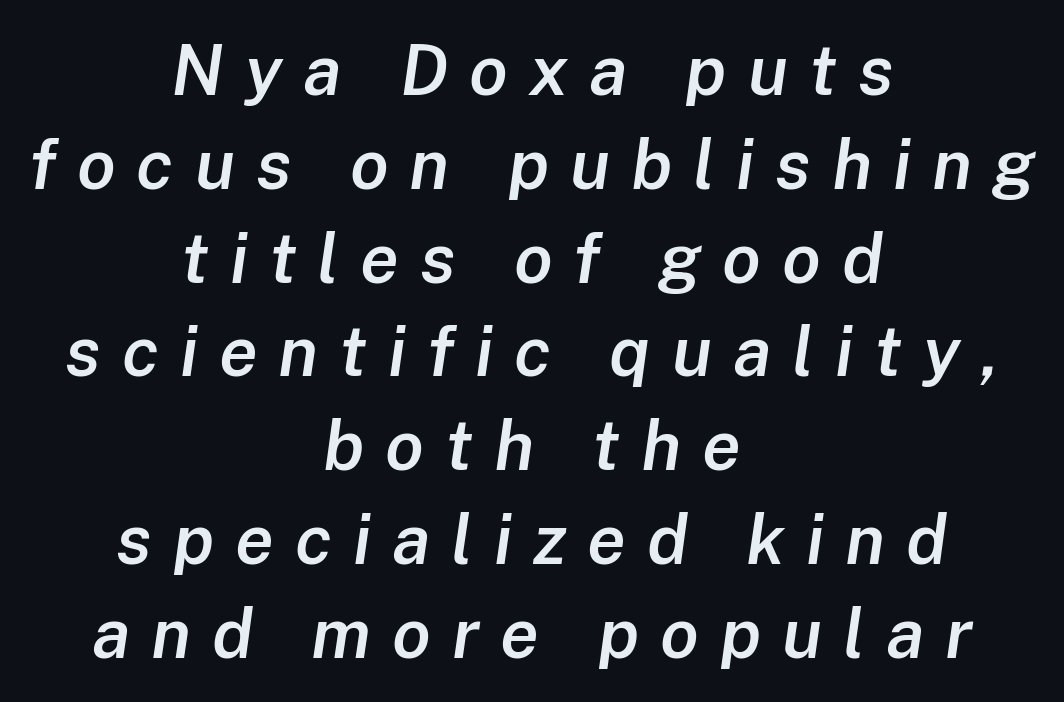
{"italic": "yes", "lean": "right", "slant_degrees": 8, "bold": "semi", "weight": "semibold", "width": "normal", "stroke_contrast": "low", "x_height": "medium", "monospaced": "no", "underline": "no", "align": "center", "line_spacing": "normal", "line_spacing_ratio": 1.34, "letter_spacing": "wide", "letter_spacing_em": 0.3, "glyph_px": 70}
